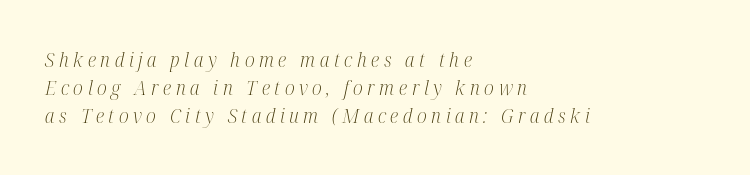
Q: Is the text bold? A: No.
Q: Is the text italic (slanted)? A: Yes, it leans right by about 12 degrees.
Q: Is the text underlined? A: No.
Q: How is the paragraph aligned? A: Left-aligned.
Q: Is the spacing between letters normal or unusually wide? A: Unusually wide.
Q: Is the spacing between lines tight, normal or loose? A: Normal.
